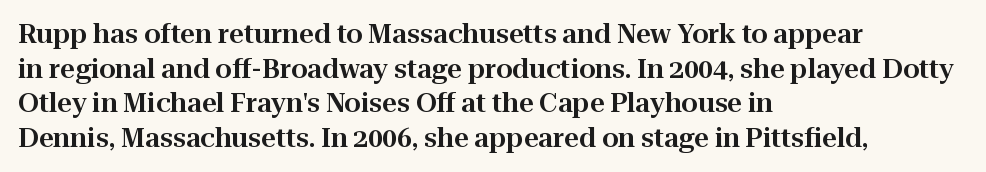
{"italic": "no", "underline": "no", "align": "left", "line_spacing": "normal", "line_spacing_ratio": 1.33, "letter_spacing": "normal", "letter_spacing_em": 0.0, "glyph_px": 26}
